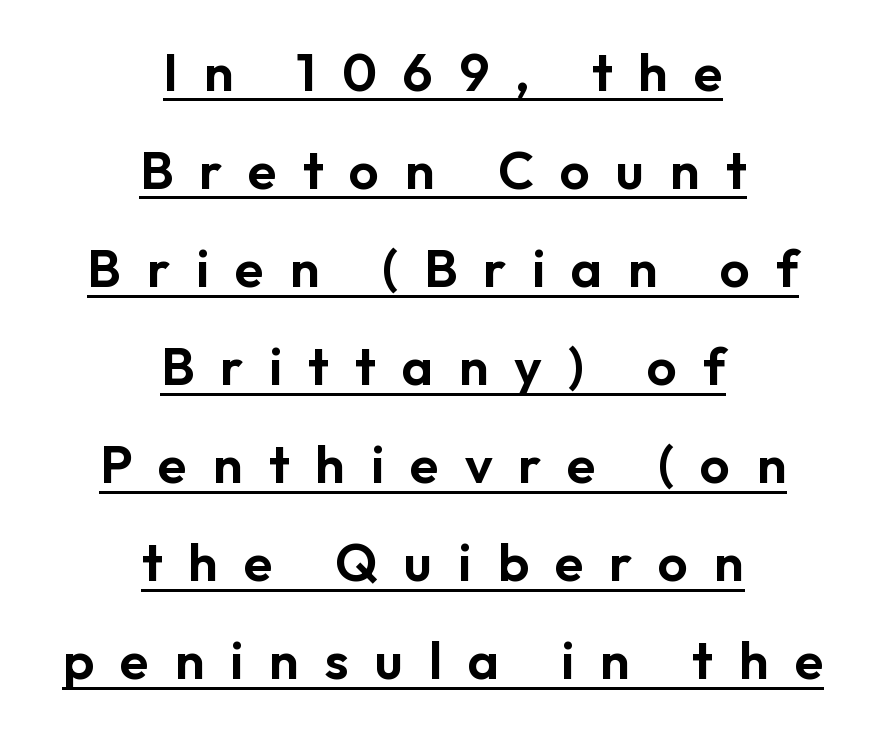
Q: Is the text italic (slanted)? A: No, it is upright.
Q: Is the typeface a serif or a sans-serif typeface? A: Sans-serif.
Q: Is the text underlined? A: Yes.
Q: How is the paragraph aligned? A: Centered.
Q: Is the spacing between letters normal or unusually wide? A: Unusually wide.
Q: Width (condensed, normal, or wide)? A: Normal.
Q: Stroke contrast? A: Low.
Q: x-height? A: Medium.
Q: Monospaced? A: No.
